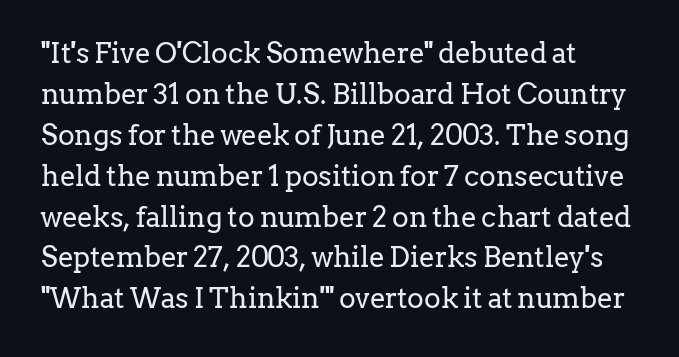
Q: Is the text bold? A: No.
Q: Is the text italic (slanted)? A: No, it is upright.
Q: Is the typeface a serif or a sans-serif typeface? A: Serif.
Q: Is the text underlined? A: No.
Q: How is the paragraph aligned? A: Left-aligned.
Q: Is the spacing between letters normal or unusually wide? A: Normal.
Q: Is the spacing between lines tight, normal or loose? A: Normal.
Q: Width (condensed, normal, or wide)? A: Normal.
Q: Stroke contrast? A: Low.
Q: x-height? A: Medium.
Q: Monospaced? A: No.
